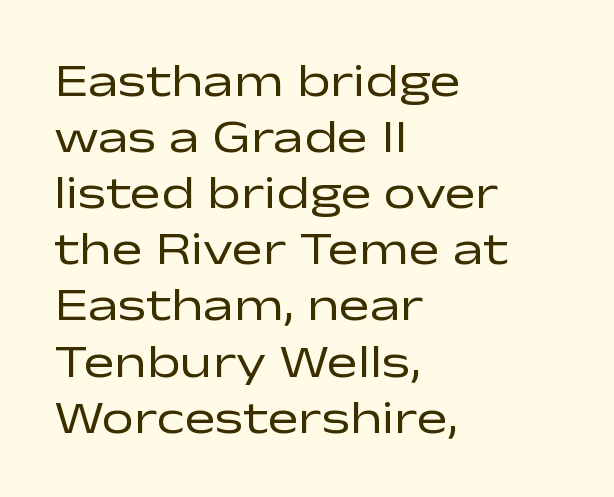
Q: Is the text bold? A: No.
Q: Is the text italic (slanted)? A: No, it is upright.
Q: Is the typeface a serif or a sans-serif typeface? A: Sans-serif.
Q: Is the text underlined? A: No.
Q: How is the paragraph aligned? A: Left-aligned.
Q: Is the spacing between letters normal or unusually wide? A: Normal.
Q: Width (condensed, normal, or wide)? A: Wide.
Q: Stroke contrast? A: Low.
Q: x-height? A: Medium.
Q: Monospaced? A: No.
